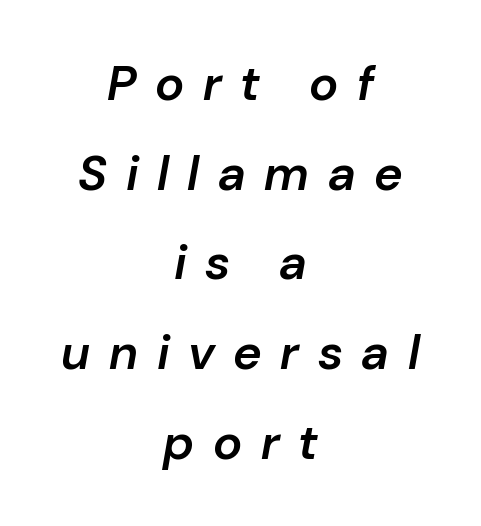
{"italic": "yes", "lean": "right", "slant_degrees": 10, "bold": "semi", "weight": "semibold", "width": "normal", "stroke_contrast": "low", "x_height": "medium", "monospaced": "no", "underline": "no", "align": "center", "line_spacing_ratio": 1.83, "letter_spacing": "wide", "letter_spacing_em": 0.38, "glyph_px": 49}
